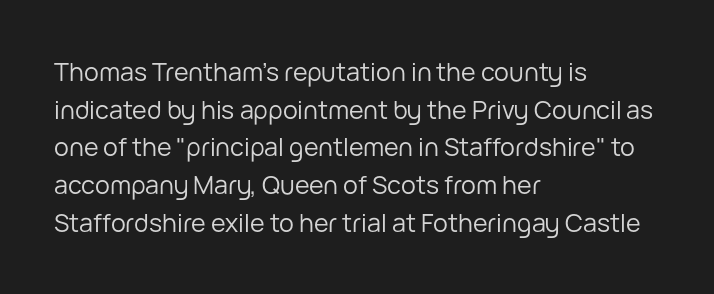
The image shows 25 px text type, upright; set left-aligned, normal line spacing (1.51x), normal letter spacing, not underlined.
